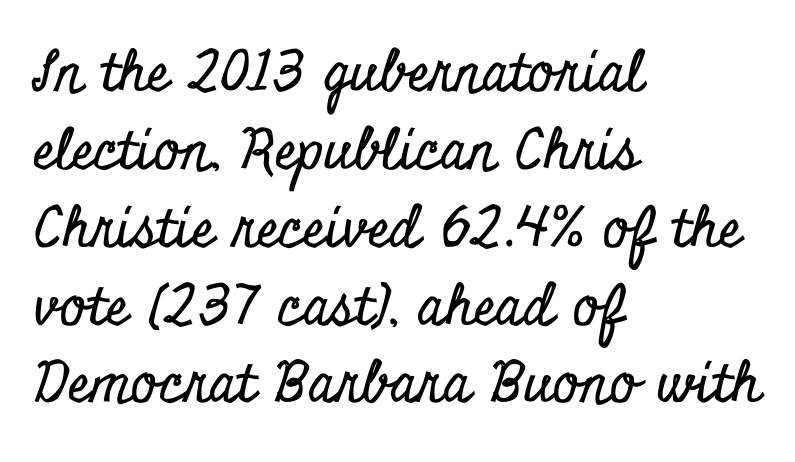
Horizontal bands of white between lines are of average thickness. The lines are quadded left. Character widths vary here, with narrow letters taking less room than wide ones. Words float on clear page, feet unadorned.
